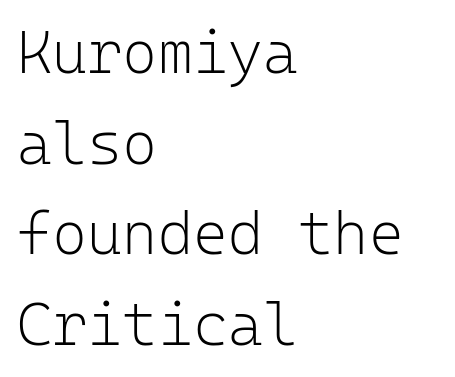
The image shows 60 px light sans-serif type, upright, monospaced; set left-aligned, normal line spacing (1.51x), normal letter spacing, not underlined; low stroke contrast and a medium x-height.
